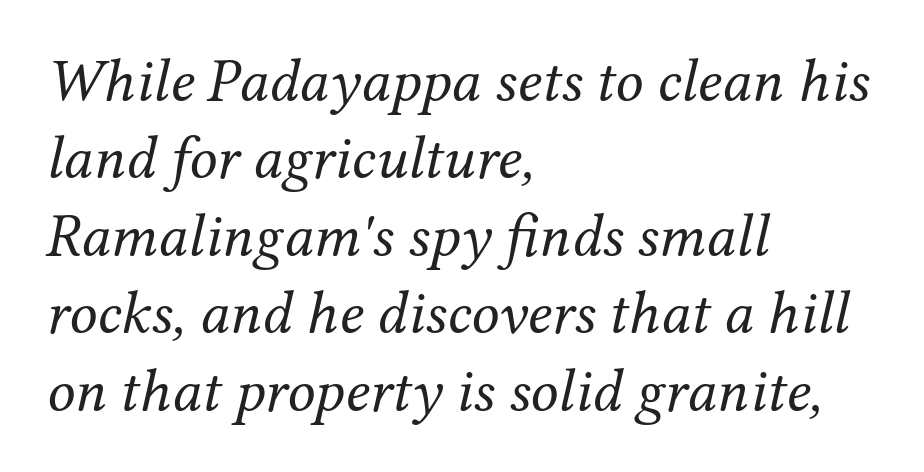
{"serif": "yes", "italic": "yes", "lean": "right", "slant_degrees": 12, "bold": "no", "weight": "regular", "width": "normal", "stroke_contrast": "medium", "x_height": "medium", "monospaced": "no", "underline": "no", "align": "left", "line_spacing": "normal", "line_spacing_ratio": 1.25, "letter_spacing": "normal", "letter_spacing_em": 0.0, "glyph_px": 62}
